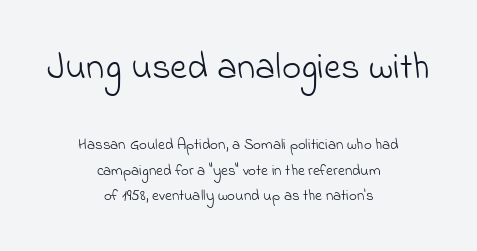
Q: Is the text bold? A: No.
Q: Is the typeface a serif or a sans-serif typeface? A: Sans-serif.
Q: Is the text underlined? A: No.
Q: How is the paragraph aligned? A: Centered.
Q: Is the spacing between letters normal or unusually wide? A: Normal.
Q: Is the spacing between lines tight, normal or loose? A: Normal.
Q: Which block of text is set in a larger size, the first (top) or the second (bottom)? A: The first (top) one.
Q: Width (condensed, normal, or wide)? A: Normal.
Q: Stroke contrast? A: Low.
Q: x-height? A: Small.
Q: Monospaced? A: No.
